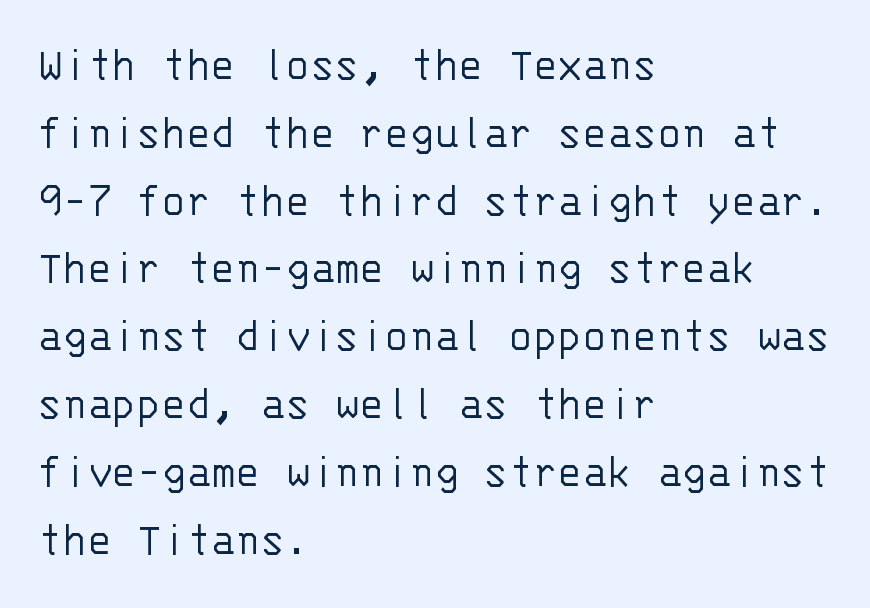
{"serif": "no", "italic": "no", "bold": "no", "weight": "light", "width": "normal", "stroke_contrast": "low", "x_height": "large", "monospaced": "yes", "underline": "no", "align": "left", "line_spacing": "normal", "line_spacing_ratio": 1.33, "letter_spacing": "normal", "letter_spacing_em": 0.0, "glyph_px": 51}
